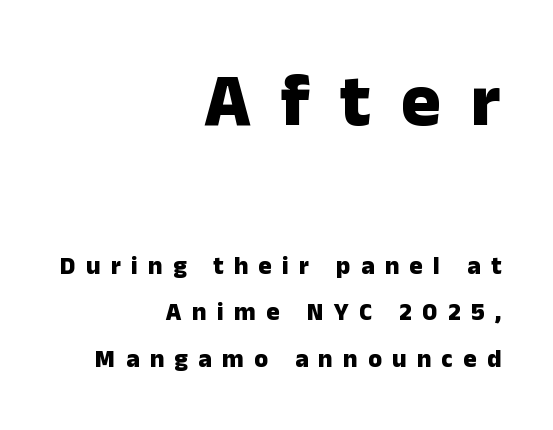
The image shows 74 px heavy sans-serif type, upright; set right-aligned, line spacing 1.86x, unusually wide letter spacing (+0.41 em), not underlined; the first (top) block is 2.96x larger; low stroke contrast and a medium x-height.
